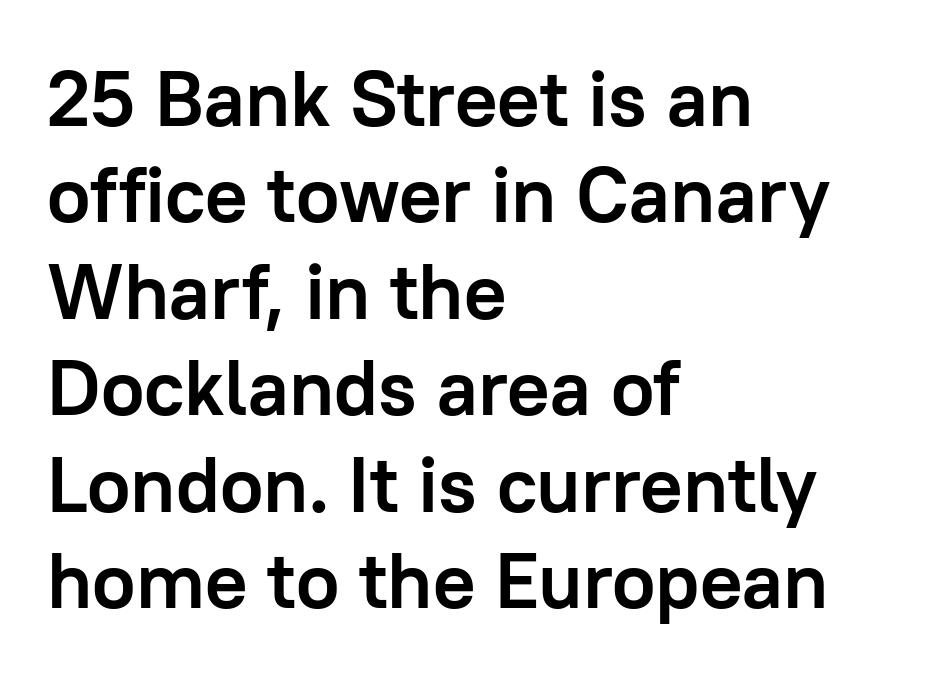
The image shows 79 px semibold sans-serif type, upright; set left-aligned, line spacing 1.22x, normal letter spacing, not underlined; low stroke contrast and a medium x-height.
